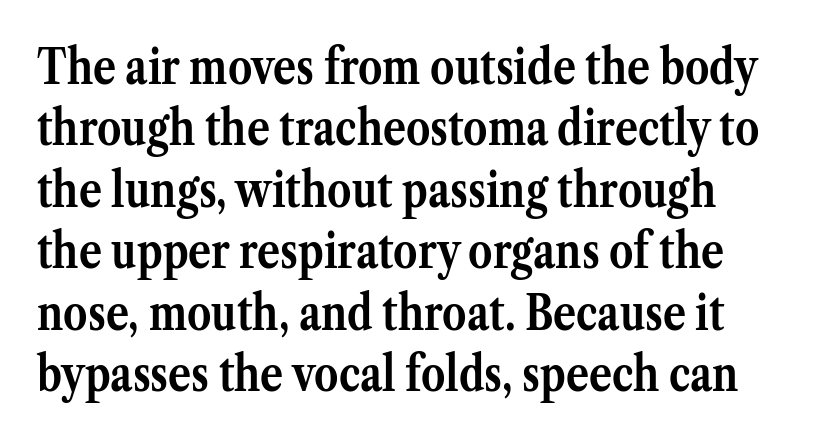
Q: Is the text bold? A: Yes.
Q: Is the text italic (slanted)? A: No, it is upright.
Q: Is the typeface a serif or a sans-serif typeface? A: Serif.
Q: Is the text underlined? A: No.
Q: Is the spacing between letters normal or unusually wide? A: Normal.
Q: Is the spacing between lines tight, normal or loose? A: Normal.
Q: Width (condensed, normal, or wide)? A: Normal.
Q: Stroke contrast? A: Medium.
Q: x-height? A: Medium.
Q: Monospaced? A: No.
